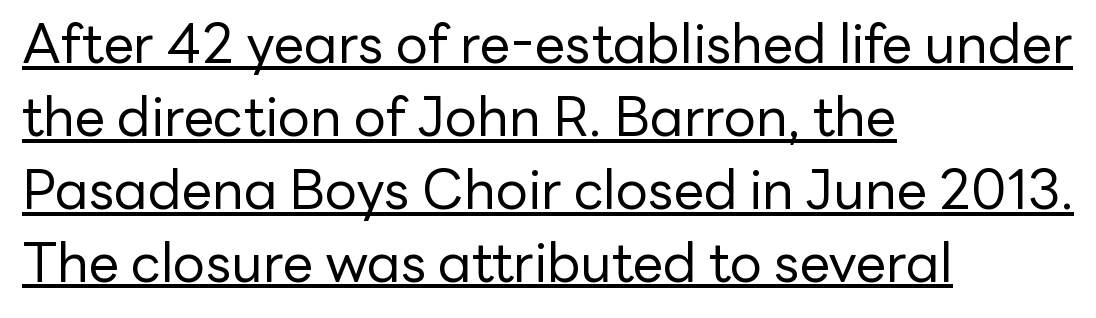
Glance below the letters and you will spot a drawn line. A light-to-regular cut is what we see here. These lines were composed using upright roman letters. You could not count columns in this text — the font is proportionally spaced.
